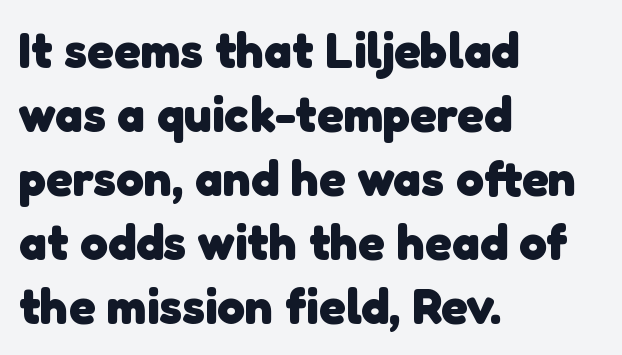
{"serif": "no", "bold": "yes", "weight": "heavy", "width": "normal", "stroke_contrast": "low", "x_height": "medium", "monospaced": "no", "underline": "no", "align": "left", "line_spacing": "normal", "line_spacing_ratio": 1.28, "letter_spacing": "normal", "letter_spacing_em": 0.0, "glyph_px": 50}
